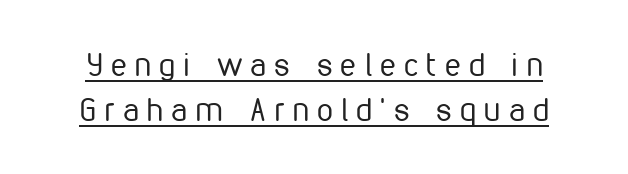
The font sits on the lighter half of the weight spectrum, regular included. A typesetter would label this face a sans. A baseline rule has been typeset under these characters. Think of a printed novel: that variable character pitch is what you see here. Vertical spacing — default. The axis of the letterforms is exactly vertical.
